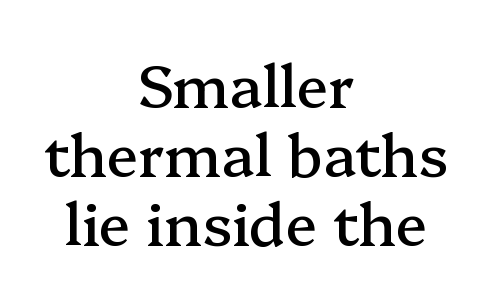
The image shows 59 px serif type, upright; set centered, line spacing 1.17x, normal letter spacing, not underlined; medium stroke contrast and a medium x-height.
